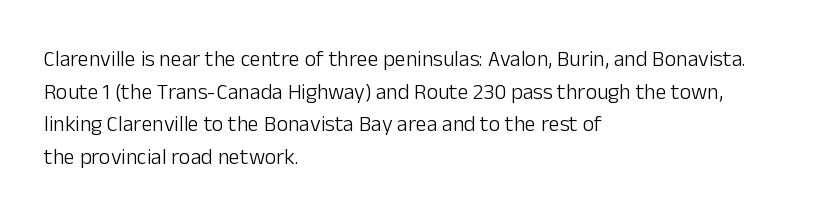
Q: Is the text bold? A: No.
Q: Is the text italic (slanted)? A: No, it is upright.
Q: Is the text underlined? A: No.
Q: How is the paragraph aligned? A: Left-aligned.
Q: Is the spacing between letters normal or unusually wide? A: Normal.
Q: Is the spacing between lines tight, normal or loose? A: Normal.
